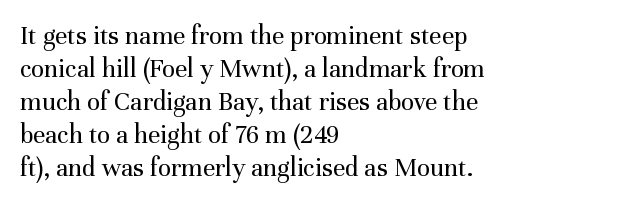
{"italic": "no", "bold": "no", "underline": "no", "align": "left", "line_spacing_ratio": 1.22, "letter_spacing": "normal", "letter_spacing_em": 0.0, "glyph_px": 27}
